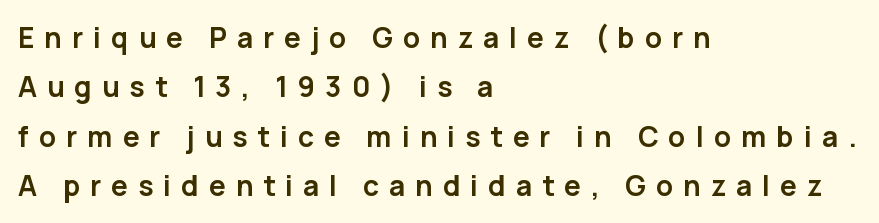
Q: Is the text bold? A: Yes.
Q: Is the text italic (slanted)? A: No, it is upright.
Q: Is the typeface a serif or a sans-serif typeface? A: Sans-serif.
Q: Is the text underlined? A: No.
Q: How is the paragraph aligned? A: Left-aligned.
Q: Is the spacing between letters normal or unusually wide? A: Unusually wide.
Q: Width (condensed, normal, or wide)? A: Normal.
Q: Stroke contrast? A: Low.
Q: x-height? A: Medium.
Q: Monospaced? A: No.
